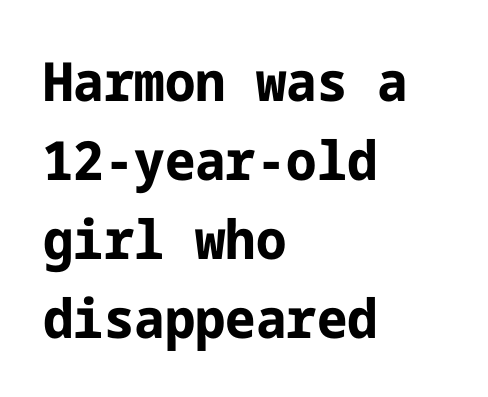
{"serif": "no", "italic": "no", "bold": "yes", "weight": "bold", "width": "normal", "stroke_contrast": "low", "x_height": "medium", "underline": "no", "align": "left", "line_spacing": "normal", "line_spacing_ratio": 1.46, "letter_spacing": "normal", "letter_spacing_em": 0.0, "glyph_px": 54}
